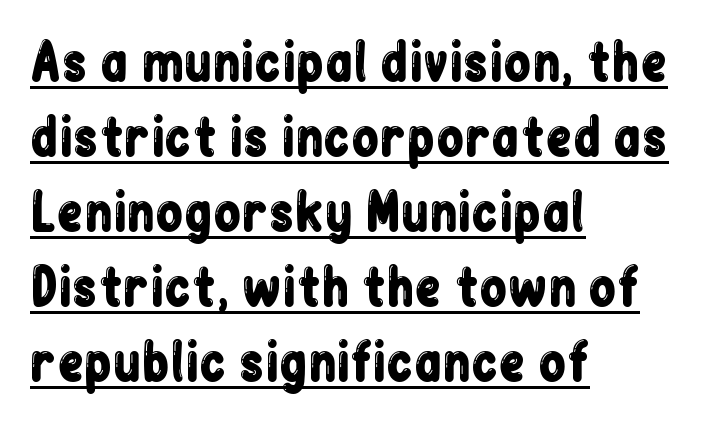
Is this a fixed-width face? No — the glyphs have proportional, varying widths. Regarding serifs, this sample does without them. Regular leading. Does the copy run flush right? No — it runs flush left. You could call the tracking neutral — neither tight nor loose. Style check: upright.
